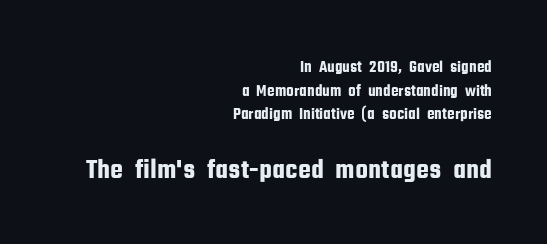
Does extra space separate the letters? No, they use regular spacing. The later block is typeset at a bigger size than the earlier block. Is there any slant? The stems are plumb. Do the characters align in a grid? No, the font is proportional. The space beneath each line is pristine and unruled.
